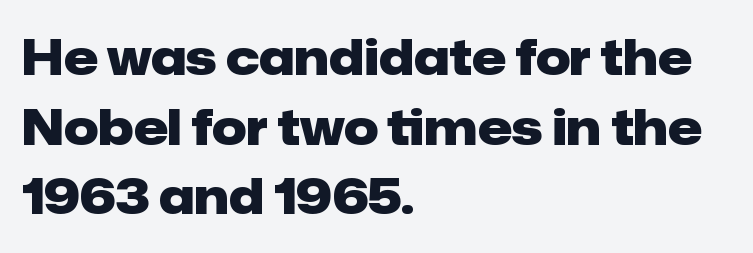
Ascenders rise straight up at ninety degrees. Horizontal bands of white between lines are of average thickness. Summary of weight: heavy, a full bold. You could not count columns in this text — the font is proportionally spaced.
